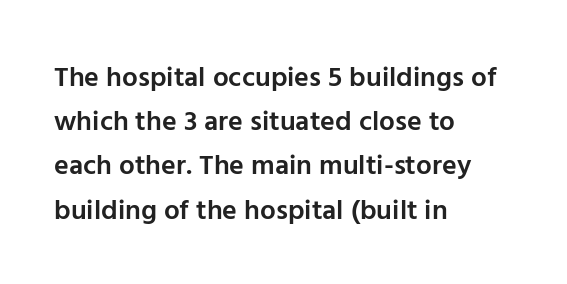
{"serif": "no", "italic": "no", "bold": "semi", "weight": "semibold", "width": "normal", "stroke_contrast": "low", "x_height": "medium", "monospaced": "no", "underline": "no", "align": "left", "line_spacing": "normal", "line_spacing_ratio": 1.58, "letter_spacing": "normal", "letter_spacing_em": 0.0, "glyph_px": 28}
